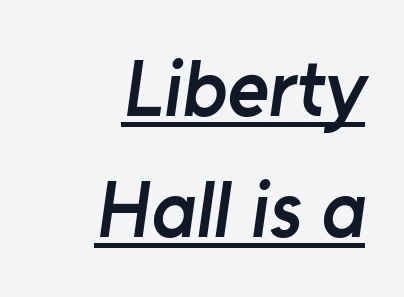
Q: Is the text bold? A: Semi-bold.
Q: Is the typeface a serif or a sans-serif typeface? A: Sans-serif.
Q: Is the text underlined? A: Yes.
Q: How is the paragraph aligned? A: Right-aligned.
Q: Is the spacing between letters normal or unusually wide? A: Normal.
Q: Is the spacing between lines tight, normal or loose? A: Normal.
Q: Width (condensed, normal, or wide)? A: Normal.
Q: Stroke contrast? A: Low.
Q: x-height? A: Medium.
Q: Monospaced? A: No.
